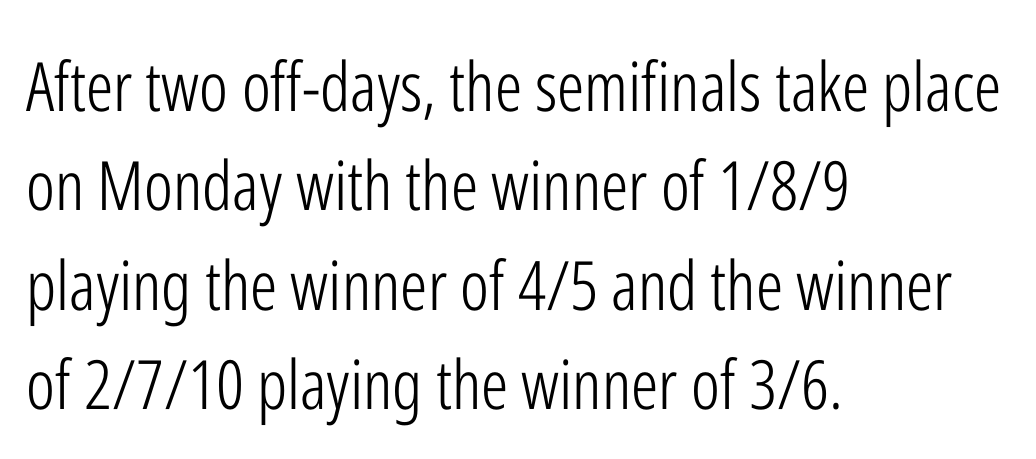
The image shows 68 px light, condensed sans-serif type, upright; set left-aligned, normal line spacing (1.46x), normal letter spacing, not underlined; low stroke contrast and a medium x-height.
